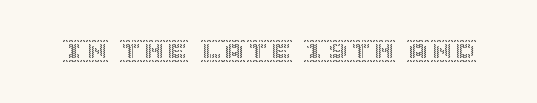
Each word holds together tightly as a unit, with standard inter-letter gaps. Posture: upright roman. The specimen omits any rule beneath the text block's lines.
